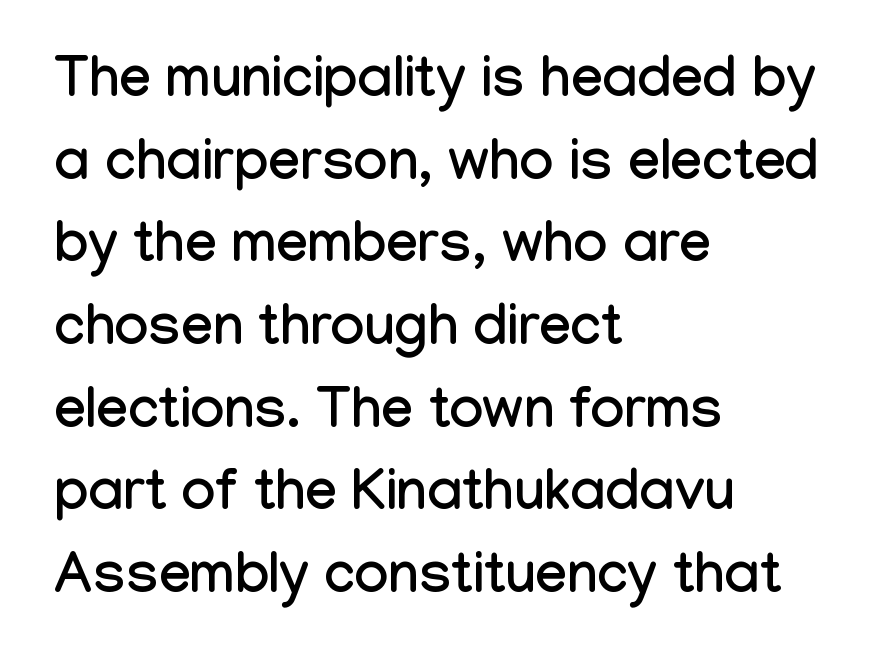
{"serif": "no", "italic": "no", "width": "condensed", "stroke_contrast": "low", "x_height": "medium", "monospaced": "no", "underline": "no", "align": "left", "line_spacing": "normal", "line_spacing_ratio": 1.45, "letter_spacing": "normal", "letter_spacing_em": 0.0, "glyph_px": 57}
